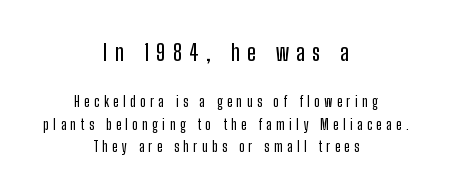
When letters stand straight like this, we call the style roman or upright. Substantial extra tracking has been applied to these lines. You get the large type first, then a drop to smaller type. The words here are not underlined. Is there much room between lines? A standard amount, neither cramped nor airy. Horizontal alignment here is central, giving a formal, balanced look.
